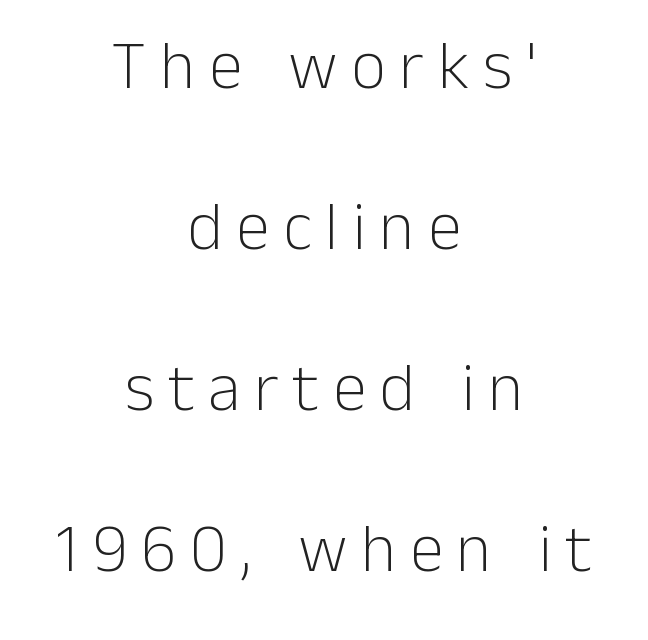
Think standard paragraph weight, or any step lighter than that. This sample has the flowing, uneven cadence of proportional lettering. The letters stand straight up with perfectly vertical stems. Typeset on center — no edge is straight. Widely set lines give the paragraph a tall, airy silhouette.
